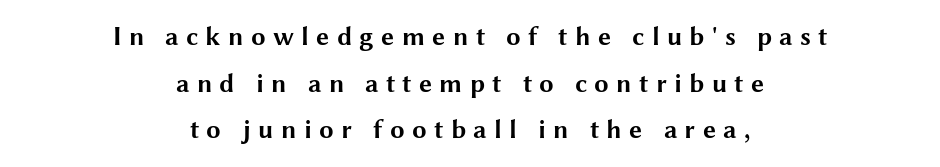
Q: Is the text bold? A: Yes.
Q: Is the text italic (slanted)? A: No, it is upright.
Q: Is the text underlined? A: No.
Q: How is the paragraph aligned? A: Centered.
Q: Is the spacing between letters normal or unusually wide? A: Unusually wide.
